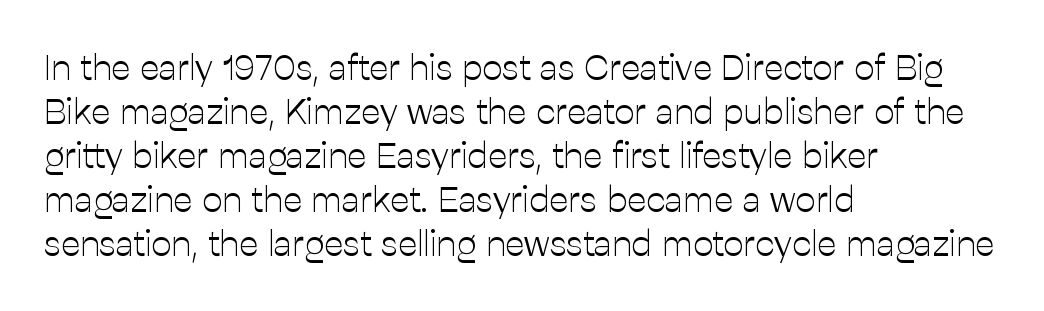
The image shows 36 px light sans-serif type, upright; set left-aligned, line spacing 1.22x, normal letter spacing, not underlined; low stroke contrast and a medium x-height.
